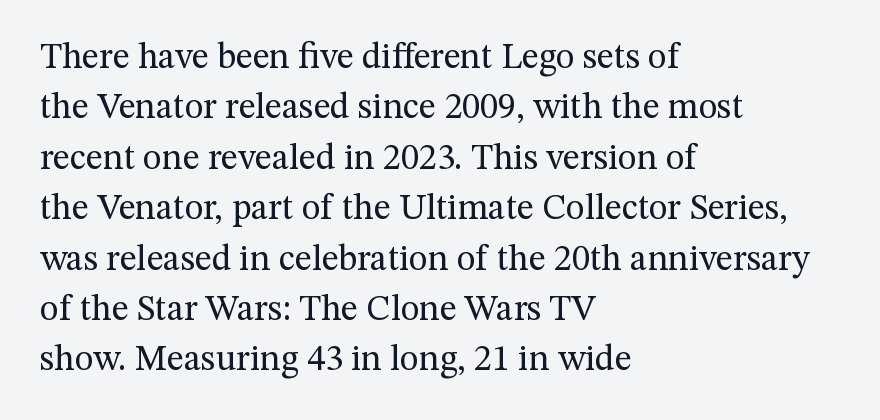
The image shows 36 px regular-weight serif type, upright; set left-aligned, normal line spacing (1.4x), normal letter spacing, not underlined; medium stroke contrast and a medium x-height.
